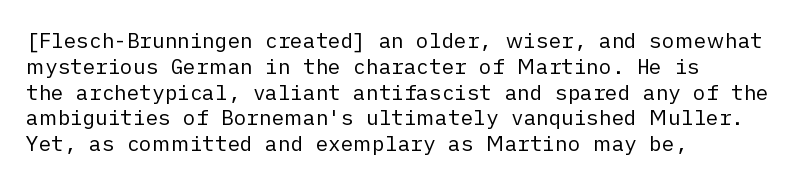
The image shows 21 px text type, upright; set left-aligned, line spacing 1.23x, normal letter spacing, not underlined.
